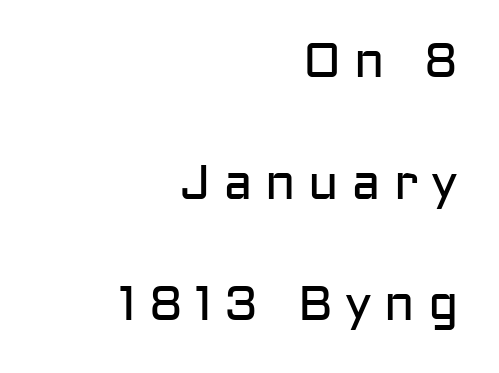
The image shows 49 px regular-weight sans-serif type, upright; set right-aligned, loose line spacing (2.48x), unusually wide letter spacing (+0.26 em), not underlined; low stroke contrast and a medium x-height.
